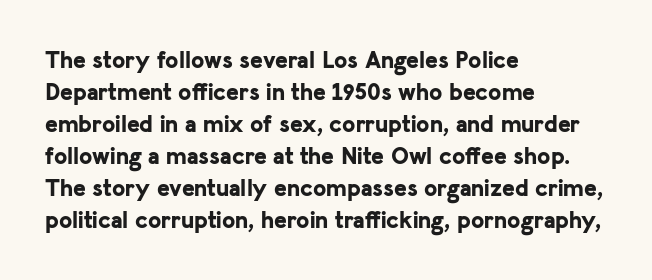
Q: Is the text bold? A: Yes.
Q: Is the text italic (slanted)? A: No, it is upright.
Q: Is the text underlined? A: No.
Q: How is the paragraph aligned? A: Left-aligned.
Q: Is the spacing between letters normal or unusually wide? A: Normal.
Q: Is the spacing between lines tight, normal or loose? A: Normal.
